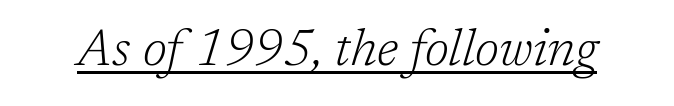
The image shows 51 px light serif type, italic (leaning right); set normal letter spacing, underlined; low stroke contrast and a medium x-height.
